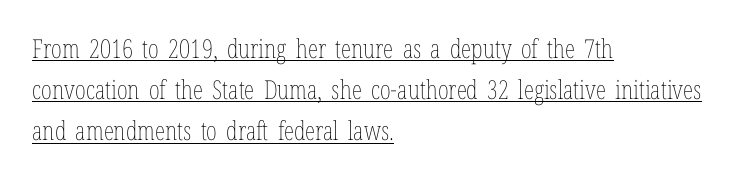
The image shows 26 px text type, upright; set left-aligned, normal line spacing (1.58x), normal letter spacing, underlined.
